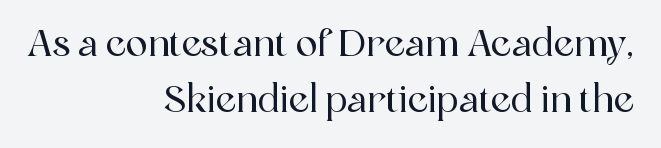
Q: Is the text italic (slanted)? A: No, it is upright.
Q: Is the typeface a serif or a sans-serif typeface? A: Serif.
Q: Is the text underlined? A: No.
Q: How is the paragraph aligned? A: Right-aligned.
Q: Is the spacing between letters normal or unusually wide? A: Normal.
Q: Is the spacing between lines tight, normal or loose? A: Normal.
Q: Width (condensed, normal, or wide)? A: Normal.
Q: x-height? A: Medium.
Q: Monospaced? A: No.
